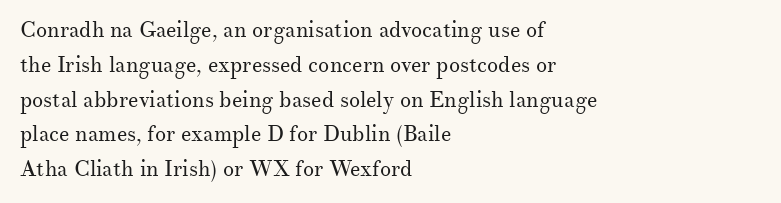
The image shows 22 px text type, upright; set left-aligned, normal line spacing (1.58x), normal letter spacing, not underlined.
